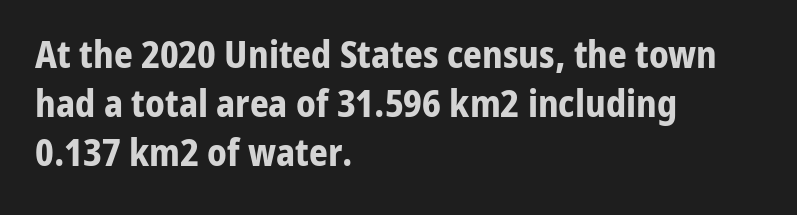
Nothing sits at the stroke ends, so this counts as sans-serif. Every row of glyphs begins at an identical x-position on the left. Compared with typical paragraphs, the rows here are spaced about the same. The face used here is rendered with its standard letterfit.
